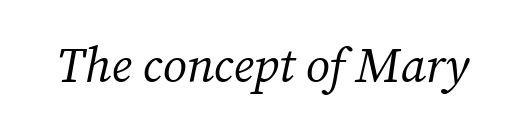
The image shows 49 px regular-weight serif type, italic (leaning right); set normal letter spacing, not underlined; medium stroke contrast and a medium x-height.
